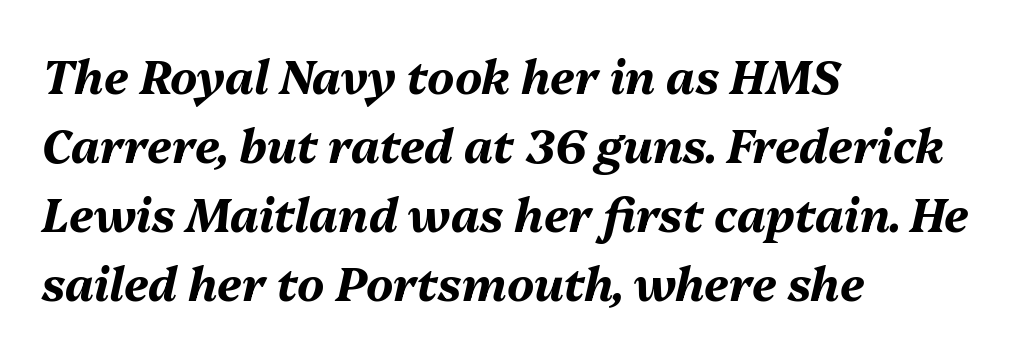
Q: Is the text bold? A: Yes.
Q: Is the text italic (slanted)? A: Yes, it leans right by about 13 degrees.
Q: Is the text underlined? A: No.
Q: How is the paragraph aligned? A: Left-aligned.
Q: Is the spacing between letters normal or unusually wide? A: Normal.
Q: Is the spacing between lines tight, normal or loose? A: Normal.
Q: Width (condensed, normal, or wide)? A: Normal.
Q: Stroke contrast? A: Medium.
Q: x-height? A: Medium.
Q: Monospaced? A: No.
